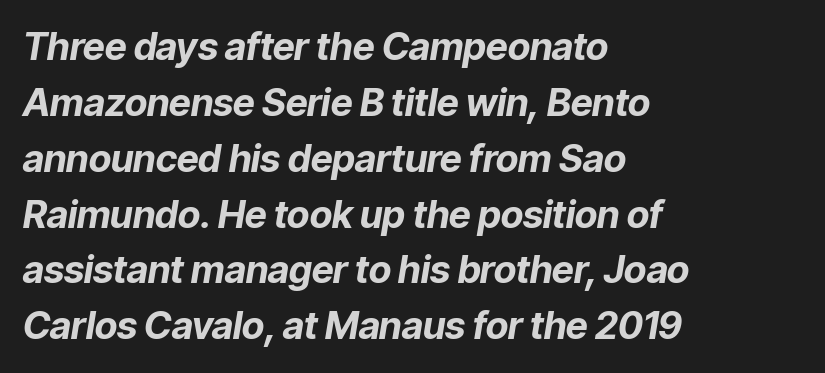
{"italic": "yes", "lean": "right", "slant_degrees": 9, "bold": "yes", "weight": "bold", "width": "normal", "stroke_contrast": "low", "x_height": "medium", "monospaced": "no", "underline": "no", "align": "left", "line_spacing": "normal", "line_spacing_ratio": 1.47, "letter_spacing": "normal", "letter_spacing_em": 0.0, "glyph_px": 38}
